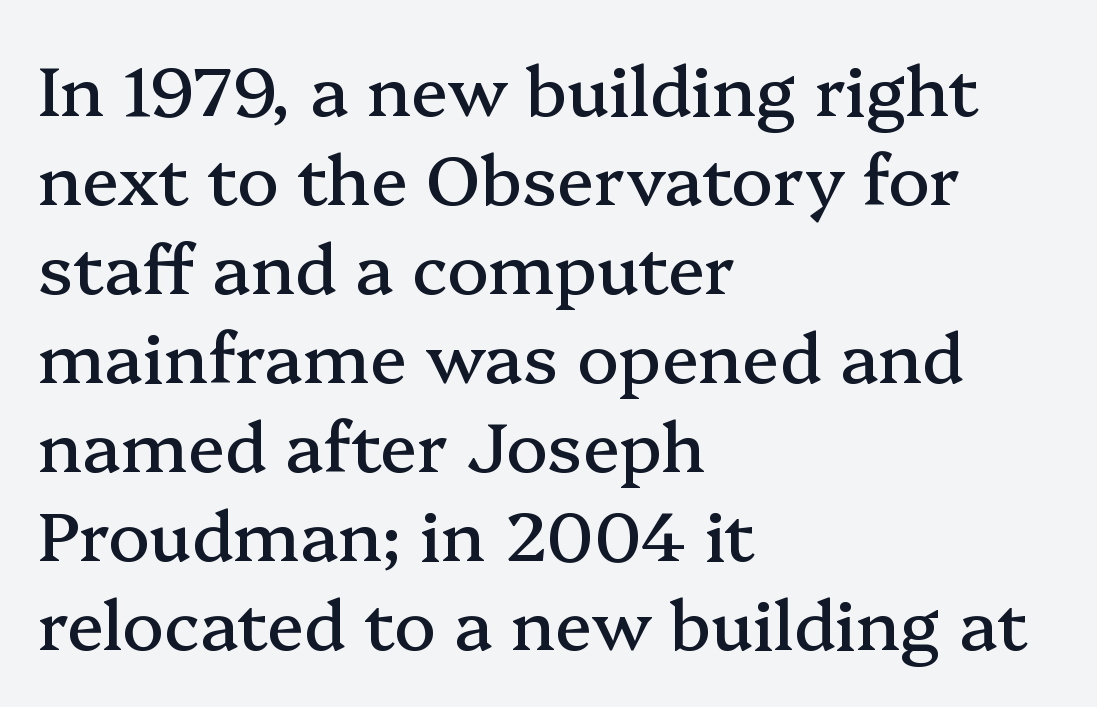
Q: Is the text italic (slanted)? A: No, it is upright.
Q: Is the typeface a serif or a sans-serif typeface? A: Serif.
Q: Is the text underlined? A: No.
Q: How is the paragraph aligned? A: Left-aligned.
Q: Is the spacing between letters normal or unusually wide? A: Normal.
Q: Is the spacing between lines tight, normal or loose? A: Normal.
Q: Width (condensed, normal, or wide)? A: Normal.
Q: Stroke contrast? A: Medium.
Q: x-height? A: Medium.
Q: Monospaced? A: No.
